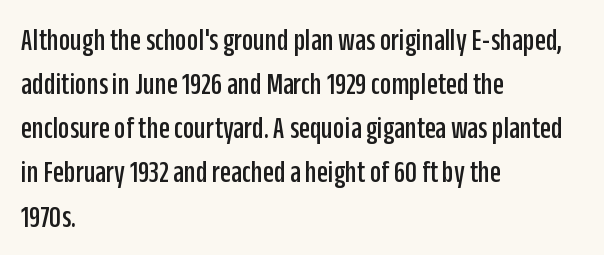
Q: Is the text italic (slanted)? A: No, it is upright.
Q: Is the typeface a serif or a sans-serif typeface? A: Sans-serif.
Q: Is the text underlined? A: No.
Q: How is the paragraph aligned? A: Left-aligned.
Q: Is the spacing between letters normal or unusually wide? A: Normal.
Q: Is the spacing between lines tight, normal or loose? A: Normal.
Q: Width (condensed, normal, or wide)? A: Condensed.
Q: Stroke contrast? A: Low.
Q: x-height? A: Large.
Q: Monospaced? A: No.
